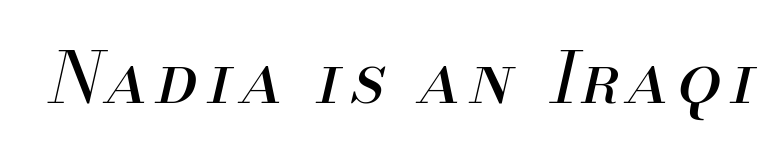
The image shows 70 px regular-weight type, italic (leaning right); set not underlined; medium stroke contrast and a small x-height.
